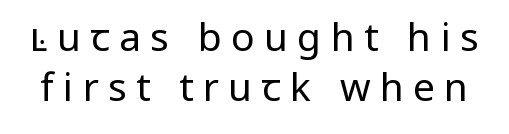
{"serif": "no", "italic": "no", "bold": "no", "weight": "regular", "width": "normal", "stroke_contrast": "low", "x_height": "medium", "monospaced": "no", "underline": "no", "line_spacing": "normal", "line_spacing_ratio": 1.29, "letter_spacing": "wide", "letter_spacing_em": 0.24, "glyph_px": 39}
